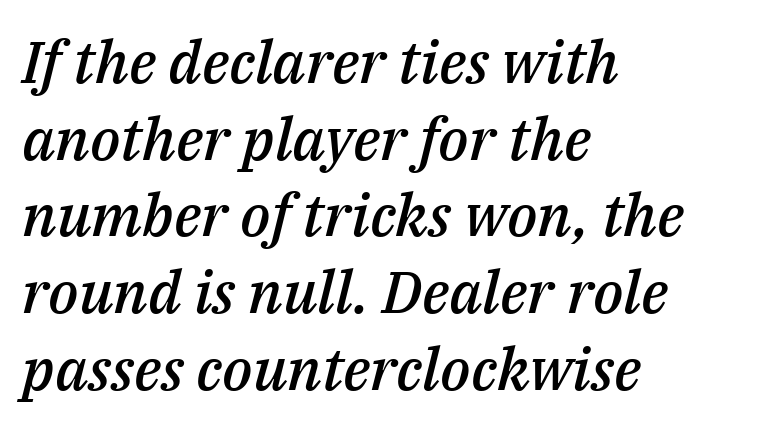
Caption: semibold face, moderately heavy strokes. Do the characters align in a grid? No, the font is proportional. Observe the lean: these are italic letterforms. No word sits above an underline.
